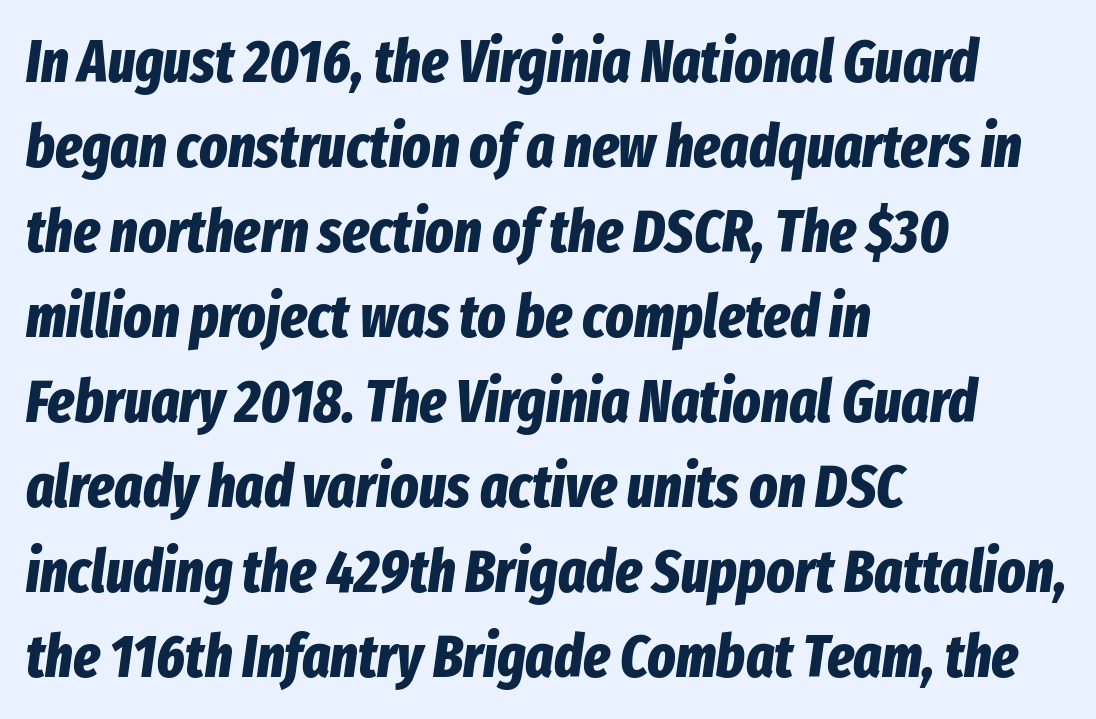
The image shows 59 px bold, condensed type, italic (leaning right); set left-aligned, normal line spacing (1.44x), normal letter spacing, not underlined; low stroke contrast and a medium x-height.
